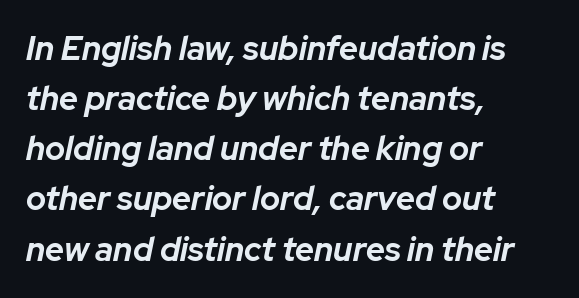
The rendering uses a moderate line-height, typical for paragraphs. Underlining? Definitely not there. Visually the block forms a straight wall on the left and a jagged coastline on the right. Letter spacing: default. Tall strokes in this sample are angled rather than plumb.
